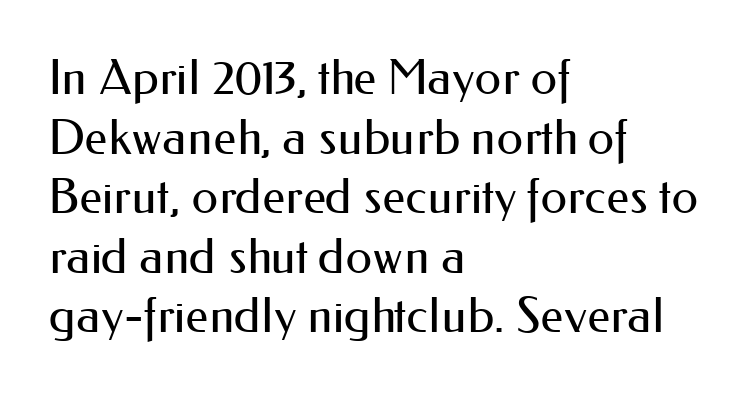
The image shows 48 px regular-weight sans-serif type, upright; set left-aligned, line spacing 1.24x, normal letter spacing, not underlined; medium stroke contrast and a small x-height.
